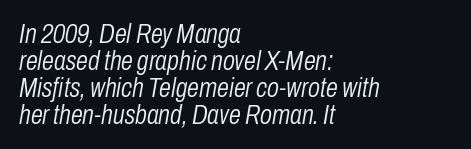
The image shows 27 px text type, italic (leaning right); set left-aligned, tight line spacing (1.0x), normal letter spacing, not underlined.
